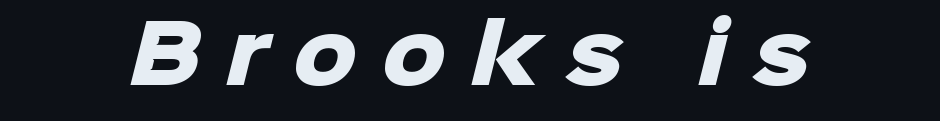
Character widths vary here, with narrow letters taking less room than wide ones. This rendering widens character spacing well past its baseline value. On the weight axis this lands at bold, roughly 700. The strip under each line holds only bare page. Font category for this specimen: sans-serif.
